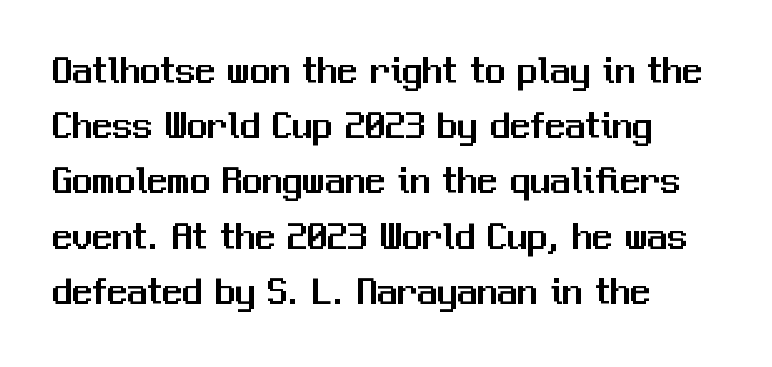
Letterform terminals end flat and unadorned throughout the passage. Type without underlining. Each line starts at the same left margin while the right side varies. Short note: letters normally spaced.
